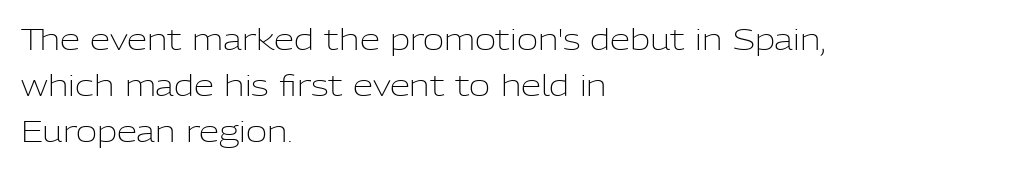
Compared with typical paragraphs, the rows here are spaced about the same. A clean baseline with only descenders dipping below it. You could not count columns in this text — the font is proportionally spaced. In terms of posture, this sample is upright. This is sans-serif lettering, the kind often seen on screens and signage.
